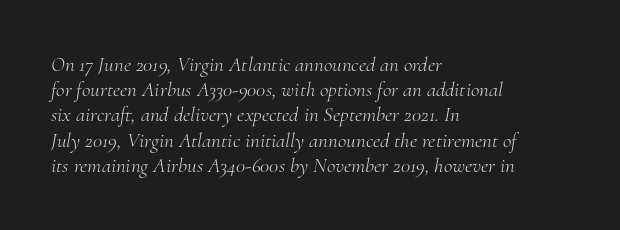
Q: Is the text bold? A: No.
Q: Is the text italic (slanted)? A: Yes, it leans right by about 10 degrees.
Q: Is the text underlined? A: No.
Q: How is the paragraph aligned? A: Left-aligned.
Q: Is the spacing between letters normal or unusually wide? A: Normal.
